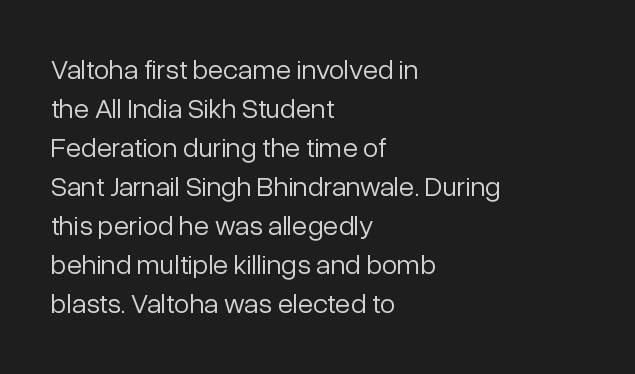
The image shows 28 px light sans-serif type, upright; set left-aligned, normal line spacing (1.39x), normal letter spacing, not underlined; low stroke contrast and a medium x-height.
